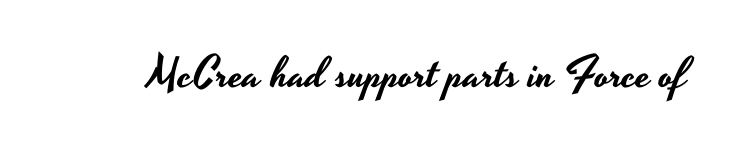
Proportional: the letters do not fall into vertical columns. Between one letter and the next there's only the usual sliver of space. Unmarked baselines from the first word to the last.
